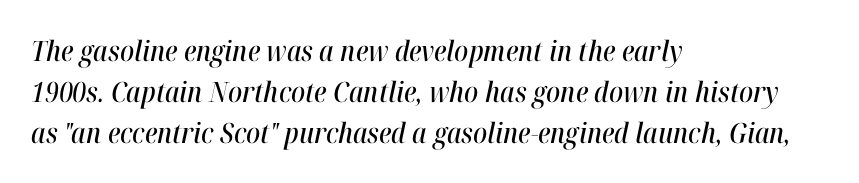
Q: Is the text italic (slanted)? A: Yes, it leans right by about 12 degrees.
Q: Is the text underlined? A: No.
Q: How is the paragraph aligned? A: Left-aligned.
Q: Is the spacing between letters normal or unusually wide? A: Normal.
Q: Is the spacing between lines tight, normal or loose? A: Normal.
Q: Width (condensed, normal, or wide)? A: Condensed.
Q: Stroke contrast? A: High.
Q: x-height? A: Medium.
Q: Monospaced? A: No.
